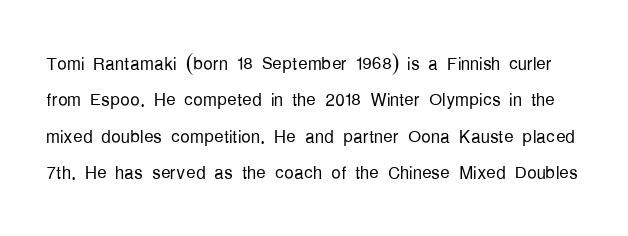
{"italic": "no", "bold": "no", "underline": "no", "line_spacing": "normal", "line_spacing_ratio": 1.52, "letter_spacing": "normal", "letter_spacing_em": 0.0, "glyph_px": 24}
